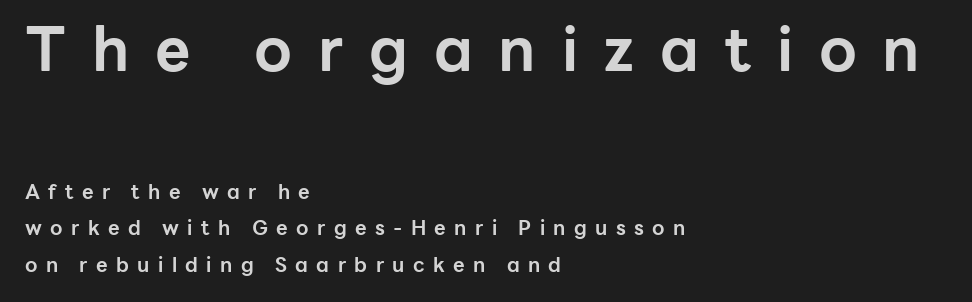
Q: Is the text bold? A: Yes.
Q: Is the text italic (slanted)? A: No, it is upright.
Q: Is the typeface a serif or a sans-serif typeface? A: Sans-serif.
Q: Is the text underlined? A: No.
Q: How is the paragraph aligned? A: Left-aligned.
Q: Is the spacing between letters normal or unusually wide? A: Unusually wide.
Q: Which block of text is set in a larger size, the first (top) or the second (bottom)? A: The first (top) one.
Q: Width (condensed, normal, or wide)? A: Normal.
Q: Stroke contrast? A: Low.
Q: x-height? A: Medium.
Q: Monospaced? A: No.
